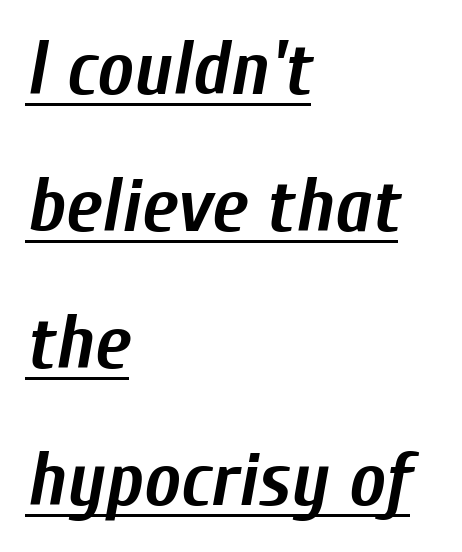
The image shows 77 px semibold, condensed type, italic (leaning right); set left-aligned, line spacing 1.78x, normal letter spacing, underlined; low stroke contrast and a medium x-height.
